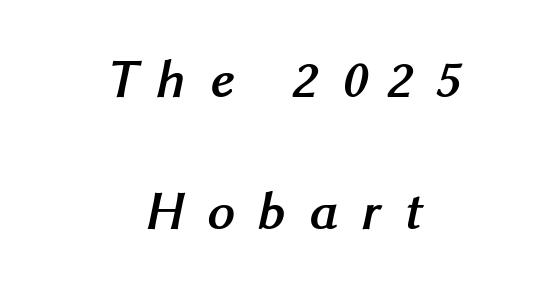
On the weight axis this lands at bold, roughly 700. Short note: letters widely spaced. Unlike a traditional serif, this face leaves its strokes unadorned. A typesetter would call this proportional, since set widths differ per character.
